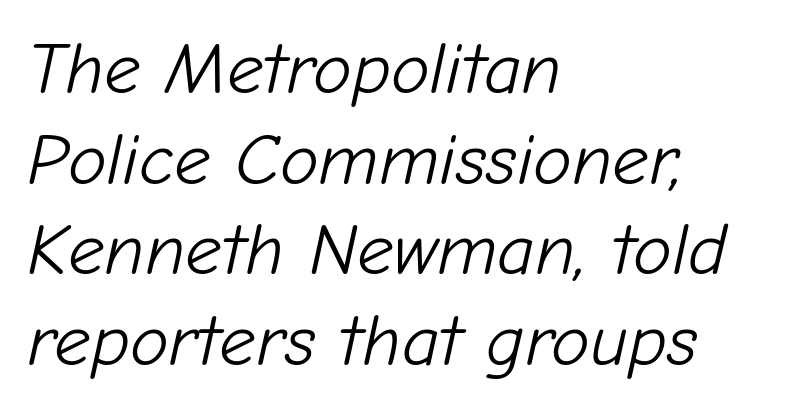
Unmarked baselines from the first word to the last. Looks like regular typesetting: each glyph gets only the width it needs. Weight class: somewhere from thin through regular. Notice how the passage keeps a crisp vertical edge on the left only. Short note: letters normally spaced.
